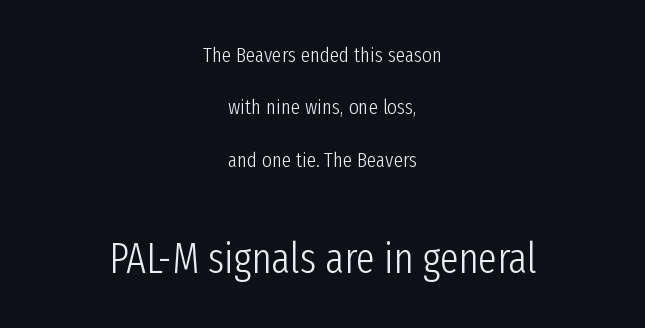
The image shows 42 px light, condensed sans-serif type, upright; set centered, loose line spacing (2.5x), normal letter spacing, not underlined; the second (bottom) block is 2.0x larger; low stroke contrast and a medium x-height.
